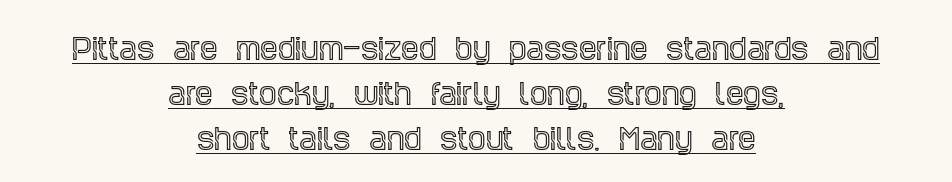
These lines are rendered in a variable-pitch font. This is the regular roman posture of the typeface. The string is rendered with underlining switched on. A centered setting, common on invitations and titles, is used for this passage. Letterform terminals end in serifs throughout the passage. One glance says typical: line gaps are just what's usual.
